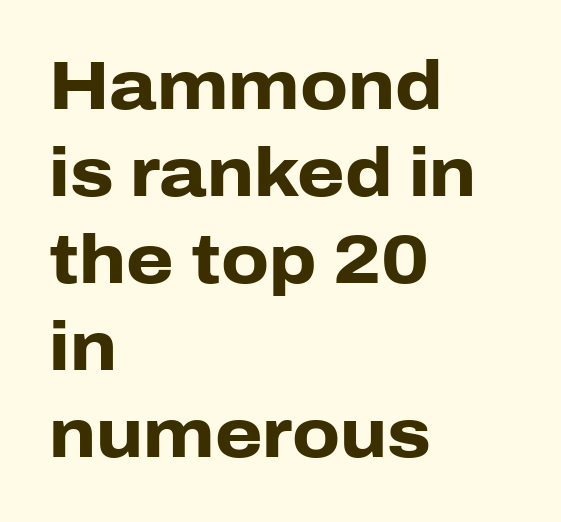
{"serif": "no", "italic": "no", "bold": "yes", "weight": "heavy", "width": "normal", "stroke_contrast": "low", "x_height": "medium", "monospaced": "no", "underline": "no", "align": "left", "line_spacing": "normal", "line_spacing_ratio": 1.28, "letter_spacing": "normal", "letter_spacing_em": 0.0, "glyph_px": 68}
